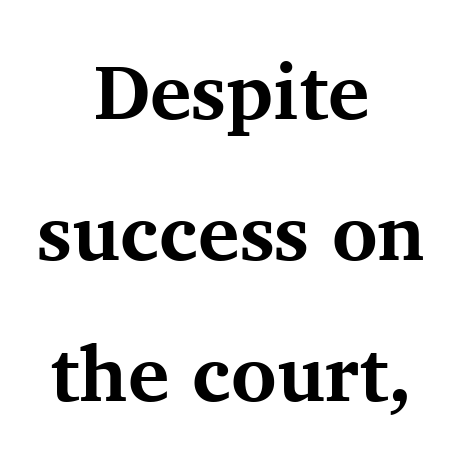
The letters stand upright; this is a roman face. Character widths vary here, with narrow letters taking less room than wide ones. Each glyph is drawn with heavy, bold strokes. Caption: standard tracking, unaltered. The face used here is seriffed, in the tradition of book romans. This rendering uses center alignment, leaving both contours irregular but symmetric.
